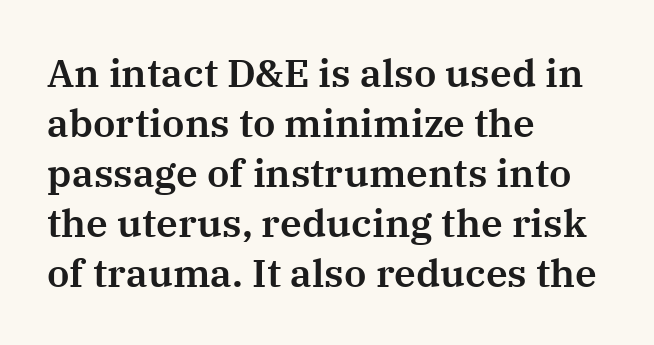
Honestly, there is no underline to notice here at all. What stands out about the letter spacing? Nothing — it is the standard amount. Varying glyph widths throughout — classic text-font behaviour. Evenly set lines give the paragraph a standard silhouette. What kind of face is this? One with serifs.
